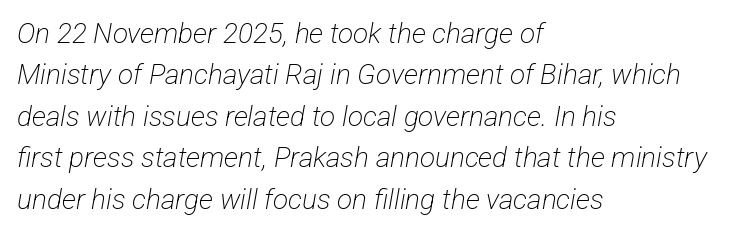
The image shows 28 px light, condensed sans-serif type; set left-aligned, normal line spacing (1.48x), normal letter spacing, not underlined; low stroke contrast and a medium x-height.
